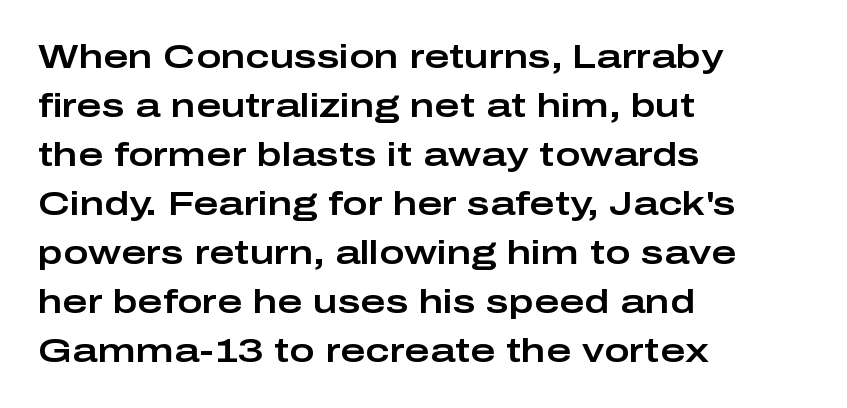
Q: Is the text italic (slanted)? A: No, it is upright.
Q: Is the typeface a serif or a sans-serif typeface? A: Sans-serif.
Q: Is the text underlined? A: No.
Q: How is the paragraph aligned? A: Left-aligned.
Q: Is the spacing between letters normal or unusually wide? A: Normal.
Q: Is the spacing between lines tight, normal or loose? A: Normal.
Q: Width (condensed, normal, or wide)? A: Wide.
Q: Stroke contrast? A: Low.
Q: x-height? A: Medium.
Q: Monospaced? A: No.
